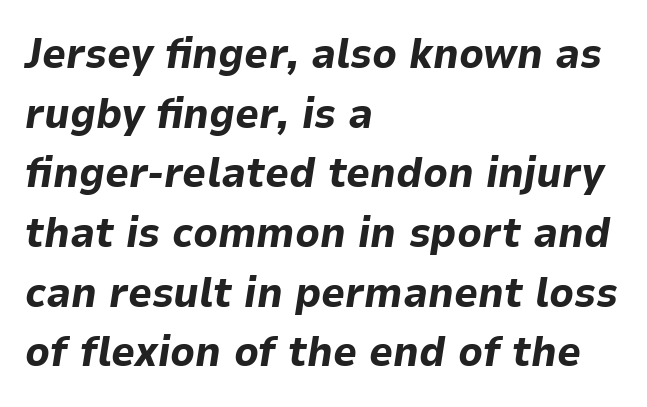
{"italic": "yes", "lean": "right", "slant_degrees": 9, "bold": "yes", "weight": "bold", "width": "normal", "stroke_contrast": "low", "x_height": "medium", "monospaced": "no", "underline": "no", "align": "left", "line_spacing": "normal", "line_spacing_ratio": 1.42, "letter_spacing": "normal", "letter_spacing_em": 0.0, "glyph_px": 42}
